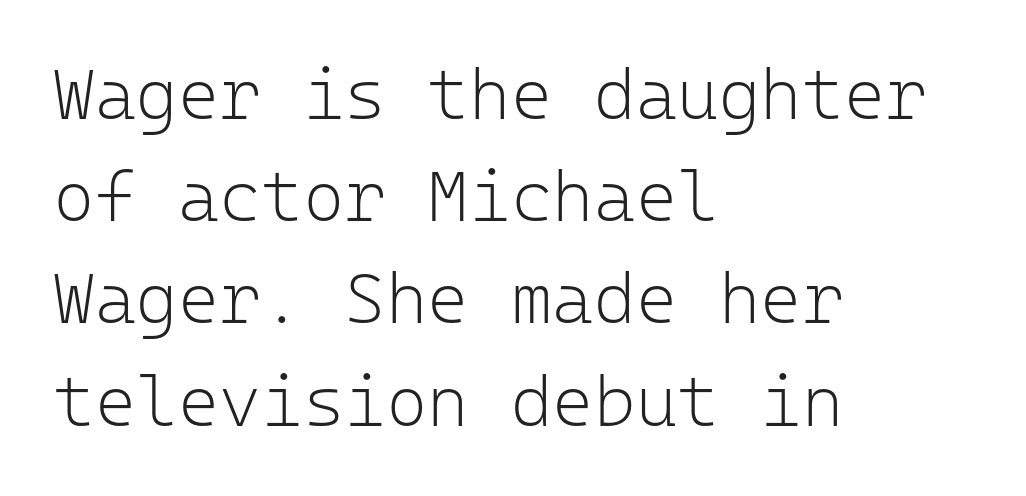
Q: Is the text bold? A: No.
Q: Is the text italic (slanted)? A: No, it is upright.
Q: Is the typeface a serif or a sans-serif typeface? A: Sans-serif.
Q: Is the text underlined? A: No.
Q: How is the paragraph aligned? A: Left-aligned.
Q: Is the spacing between letters normal or unusually wide? A: Normal.
Q: Is the spacing between lines tight, normal or loose? A: Normal.
Q: Width (condensed, normal, or wide)? A: Normal.
Q: Stroke contrast? A: Low.
Q: x-height? A: Medium.
Q: Monospaced? A: Yes.
